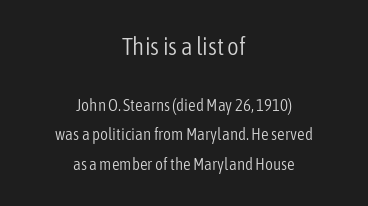
{"italic": "no", "bold": "no", "underline": "no", "align": "center", "line_spacing_ratio": 1.75, "letter_spacing": "normal", "letter_spacing_em": 0.0, "larger_block": "first", "size_ratio": 1.47, "glyph_px": 25}
